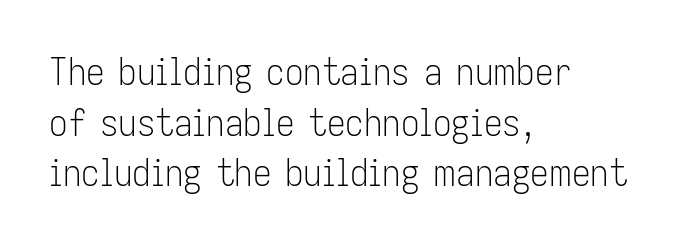
The image shows 37 px light, condensed sans-serif type, upright; set left-aligned, normal line spacing (1.37x), normal letter spacing, not underlined; low stroke contrast and a medium x-height.
